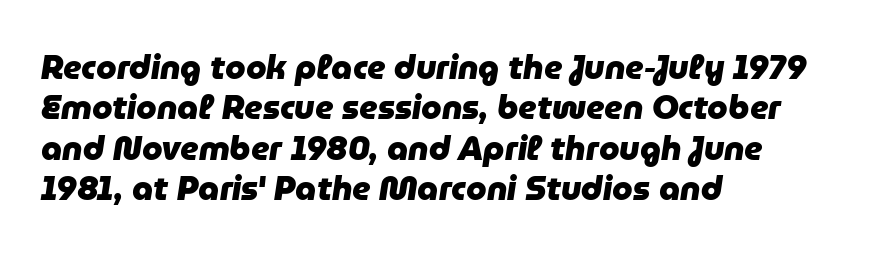
{"italic": "yes", "lean": "right", "slant_degrees": 9, "bold": "yes", "weight": "heavy", "width": "normal", "stroke_contrast": "low", "x_height": "medium", "monospaced": "no", "underline": "no", "align": "left", "line_spacing_ratio": 1.22, "letter_spacing": "normal", "letter_spacing_em": 0.0, "glyph_px": 33}
